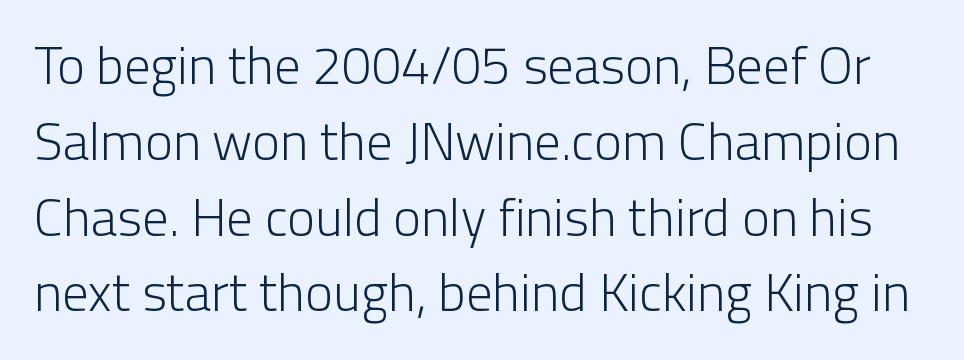
The image shows 53 px light sans-serif type, upright; set normal line spacing (1.43x), normal letter spacing, not underlined; low stroke contrast and a medium x-height.
